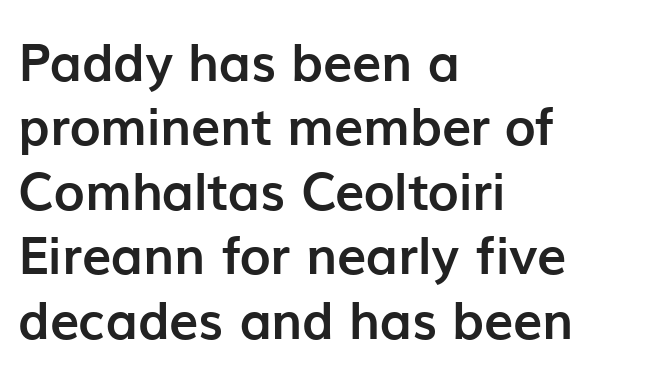
The image shows 52 px semibold sans-serif type, upright; set left-aligned, line spacing 1.24x, normal letter spacing, not underlined; low stroke contrast and a medium x-height.
